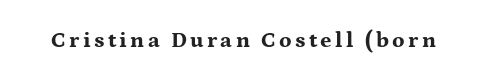
The image shows 22 px bold type, upright; set not underlined.
